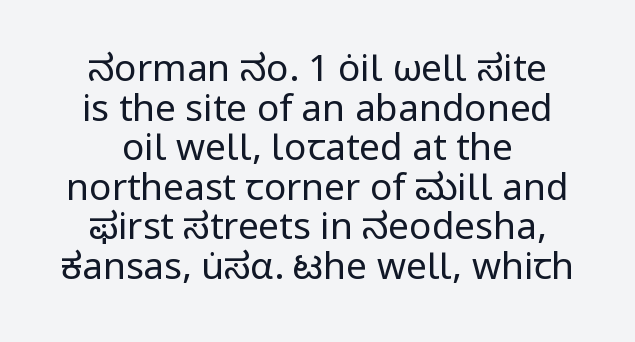
Spacing between characters is what you'd get straight out of the box. Horizontal bands of white between lines are thin slivers. Ink coverage per letter is moderate at most. You could not count columns in this text — the font is proportionally spaced. Does the type have serifs? No, each stem ends abruptly.
